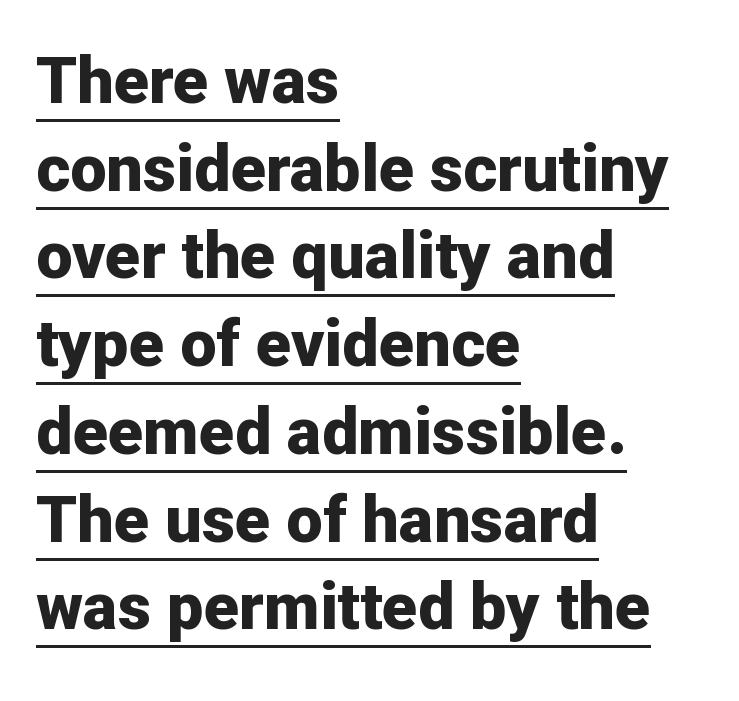
The image shows 65 px bold sans-serif type, upright; set left-aligned, normal line spacing (1.35x), normal letter spacing, underlined; low stroke contrast and a medium x-height.
